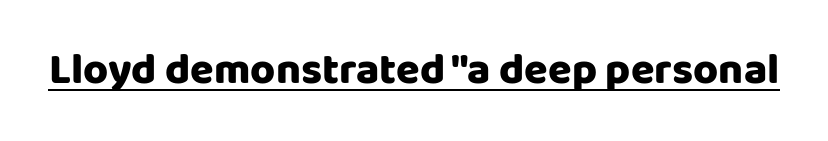
{"serif": "no", "italic": "no", "bold": "yes", "weight": "heavy", "width": "normal", "stroke_contrast": "low", "x_height": "large", "monospaced": "no", "underline": "yes", "letter_spacing": "normal", "letter_spacing_em": 0.0, "glyph_px": 43}
